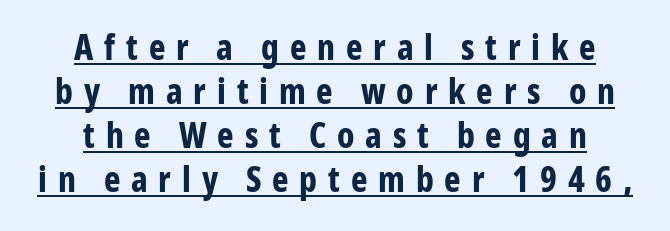
Q: Is the text bold? A: Yes.
Q: Is the text italic (slanted)? A: No, it is upright.
Q: Is the typeface a serif or a sans-serif typeface? A: Sans-serif.
Q: Is the text underlined? A: Yes.
Q: How is the paragraph aligned? A: Centered.
Q: Is the spacing between letters normal or unusually wide? A: Unusually wide.
Q: Is the spacing between lines tight, normal or loose? A: Normal.
Q: Width (condensed, normal, or wide)? A: Condensed.
Q: Stroke contrast? A: Low.
Q: x-height? A: Medium.
Q: Monospaced? A: No.
